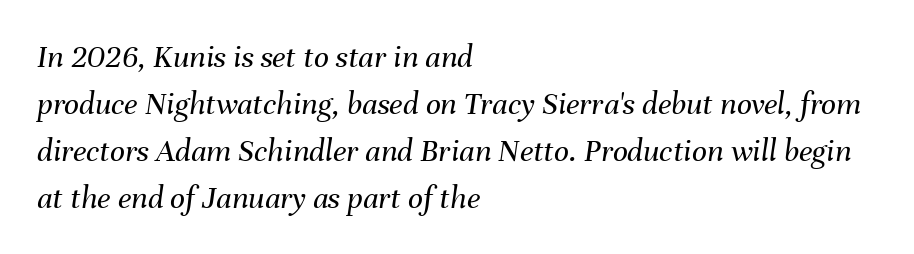
Q: Is the text bold? A: No.
Q: Is the text italic (slanted)? A: Yes, it leans right by about 8 degrees.
Q: Is the text underlined? A: No.
Q: How is the paragraph aligned? A: Left-aligned.
Q: Is the spacing between letters normal or unusually wide? A: Normal.
Q: Is the spacing between lines tight, normal or loose? A: Normal.
Q: Width (condensed, normal, or wide)? A: Normal.
Q: Stroke contrast? A: Medium.
Q: x-height? A: Medium.
Q: Monospaced? A: No.
